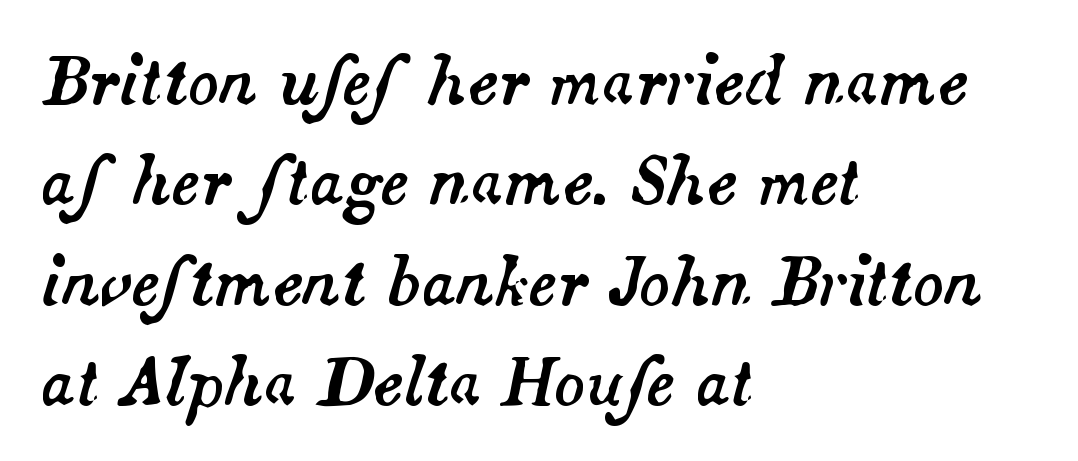
{"italic": "yes", "lean": "right", "slant_degrees": 14, "width": "normal", "stroke_contrast": "medium", "x_height": "small", "monospaced": "no", "underline": "no", "align": "left", "line_spacing": "normal", "line_spacing_ratio": 1.57, "letter_spacing": "normal", "letter_spacing_em": 0.0, "glyph_px": 64}
